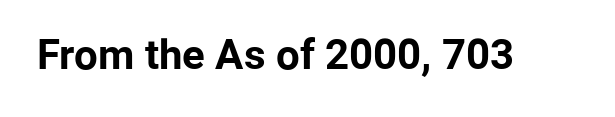
{"serif": "no", "italic": "no", "bold": "yes", "weight": "bold", "width": "normal", "stroke_contrast": "low", "x_height": "medium", "monospaced": "no", "underline": "no", "letter_spacing": "normal", "letter_spacing_em": 0.0, "glyph_px": 42}
